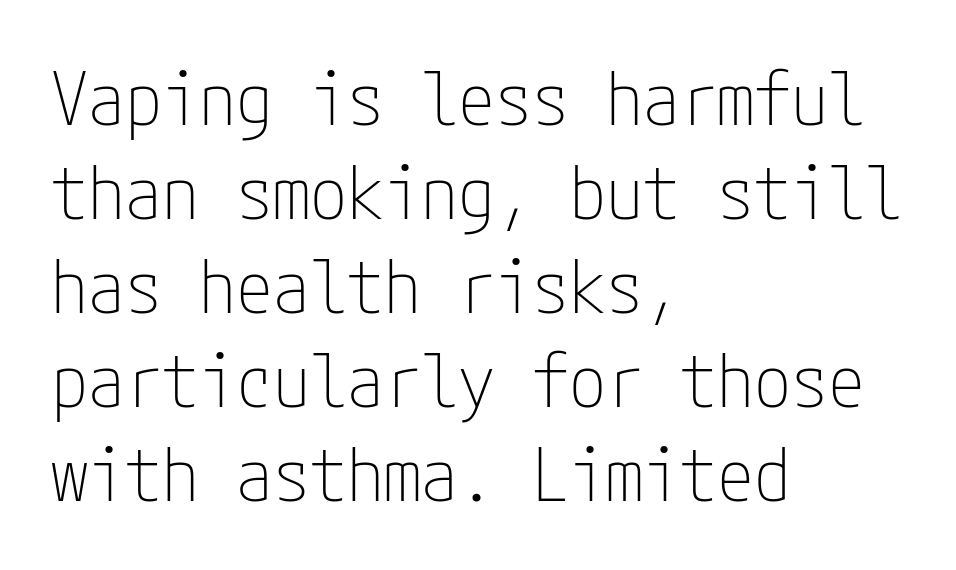
Q: Is the text bold? A: No.
Q: Is the text italic (slanted)? A: No, it is upright.
Q: Is the typeface a serif or a sans-serif typeface? A: Sans-serif.
Q: Is the text underlined? A: No.
Q: How is the paragraph aligned? A: Left-aligned.
Q: Is the spacing between letters normal or unusually wide? A: Normal.
Q: Is the spacing between lines tight, normal or loose? A: Normal.
Q: Width (condensed, normal, or wide)? A: Condensed.
Q: Stroke contrast? A: Low.
Q: x-height? A: Medium.
